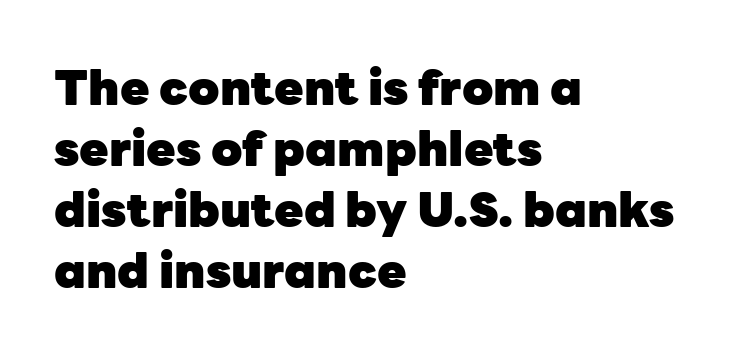
The image shows 48 px heavy sans-serif type, upright; set left-aligned, normal line spacing (1.27x), normal letter spacing, not underlined; low stroke contrast and a medium x-height.
